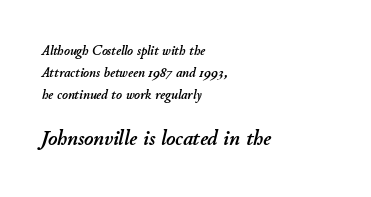
Q: Is the text italic (slanted)? A: Yes, it leans right by about 11 degrees.
Q: Is the text underlined? A: No.
Q: How is the paragraph aligned? A: Left-aligned.
Q: Is the spacing between letters normal or unusually wide? A: Normal.
Q: Is the spacing between lines tight, normal or loose? A: Normal.
Q: Which block of text is set in a larger size, the first (top) or the second (bottom)? A: The second (bottom) one.
